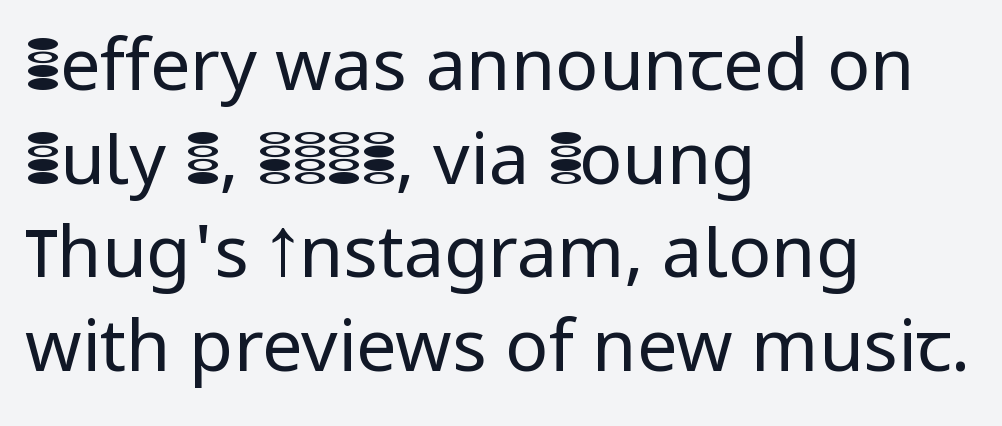
Q: Is the text bold? A: No.
Q: Is the text italic (slanted)? A: No, it is upright.
Q: Is the typeface a serif or a sans-serif typeface? A: Sans-serif.
Q: Is the text underlined? A: No.
Q: How is the paragraph aligned? A: Left-aligned.
Q: Is the spacing between letters normal or unusually wide? A: Normal.
Q: Is the spacing between lines tight, normal or loose? A: Normal.
Q: Width (condensed, normal, or wide)? A: Normal.
Q: Stroke contrast? A: Low.
Q: x-height? A: Medium.
Q: Monospaced? A: No.
